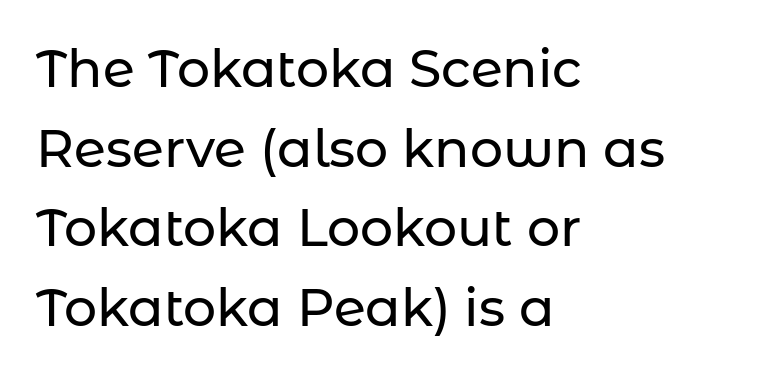
The line texture is even and compact thanks to regular tracking. This is the regular roman posture of the typeface. Each new line begins a customary step beneath the previous one. The passage shown is not underscored anywhere.
